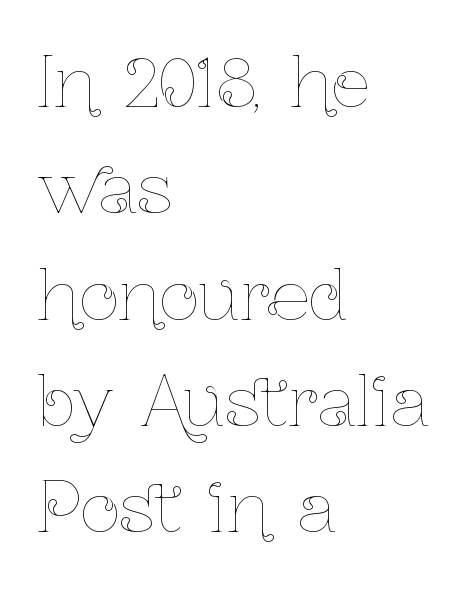
{"italic": "no", "bold": "no", "weight": "thin", "width": "condensed", "stroke_contrast": "low", "x_height": "medium", "monospaced": "no", "underline": "no", "align": "left", "line_spacing": "normal", "line_spacing_ratio": 1.54, "letter_spacing": "normal", "letter_spacing_em": 0.0, "glyph_px": 69}
